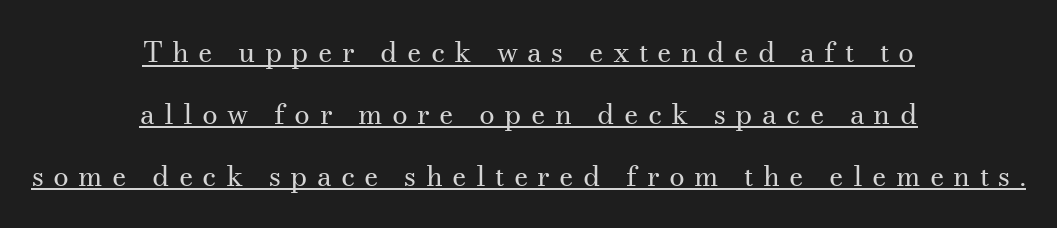
The image shows 28 px regular-weight serif type, upright; set centered, loose line spacing (2.21x), unusually wide letter spacing (+0.33 em), underlined; medium stroke contrast and a small x-height.
